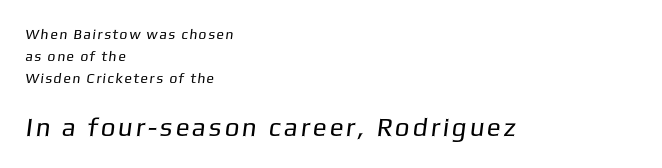
Q: Is the text bold? A: No.
Q: Is the text underlined? A: No.
Q: How is the paragraph aligned? A: Left-aligned.
Q: Is the spacing between lines tight, normal or loose? A: Normal.
Q: Which block of text is set in a larger size, the first (top) or the second (bottom)? A: The second (bottom) one.
